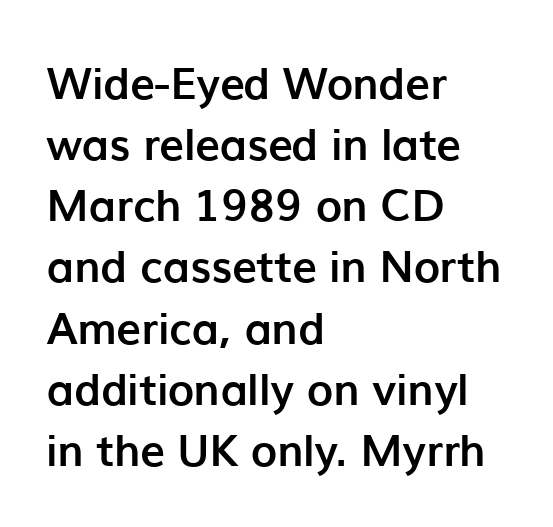
{"serif": "no", "italic": "no", "bold": "yes", "weight": "semibold", "width": "normal", "stroke_contrast": "low", "x_height": "medium", "monospaced": "no", "underline": "no", "align": "left", "line_spacing": "normal", "line_spacing_ratio": 1.39, "letter_spacing": "normal", "letter_spacing_em": 0.0, "glyph_px": 44}
